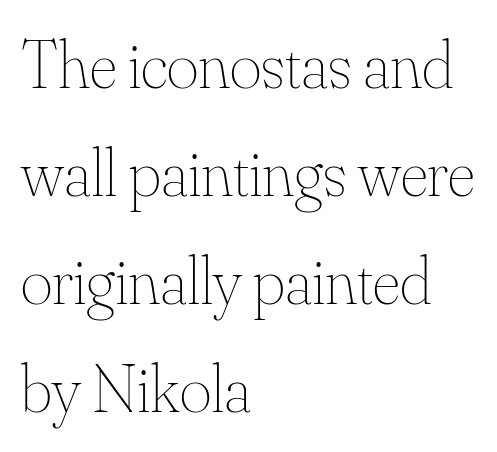
The image shows 68 px thin type, upright; set left-aligned, normal line spacing (1.59x), normal letter spacing, not underlined; medium stroke contrast and a small x-height.
